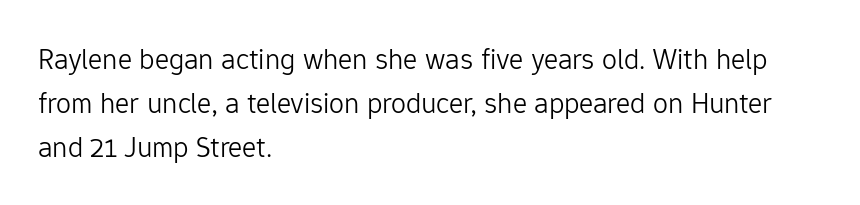
The image shows 30 px light sans-serif type, upright; set left-aligned, normal line spacing (1.46x), normal letter spacing, not underlined; low stroke contrast and a medium x-height.
